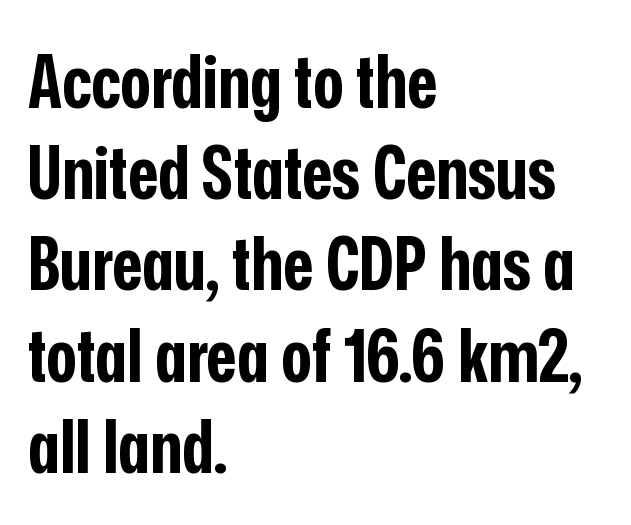
Q: Is the text bold? A: Yes.
Q: Is the text italic (slanted)? A: No, it is upright.
Q: Is the typeface a serif or a sans-serif typeface? A: Sans-serif.
Q: Is the text underlined? A: No.
Q: How is the paragraph aligned? A: Left-aligned.
Q: Is the spacing between letters normal or unusually wide? A: Normal.
Q: Is the spacing between lines tight, normal or loose? A: Normal.
Q: Width (condensed, normal, or wide)? A: Condensed.
Q: Stroke contrast? A: Low.
Q: x-height? A: Medium.
Q: Monospaced? A: No.
